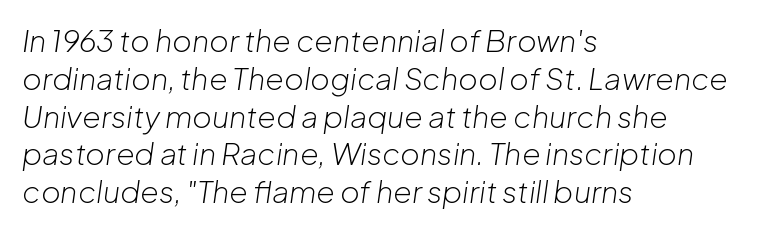
Q: Is the text bold? A: No.
Q: Is the text italic (slanted)? A: Yes, it leans right by about 8 degrees.
Q: Is the text underlined? A: No.
Q: How is the paragraph aligned? A: Left-aligned.
Q: Is the spacing between letters normal or unusually wide? A: Normal.
Q: Is the spacing between lines tight, normal or loose? A: Normal.
Q: Width (condensed, normal, or wide)? A: Normal.
Q: Stroke contrast? A: Low.
Q: x-height? A: Medium.
Q: Monospaced? A: No.
